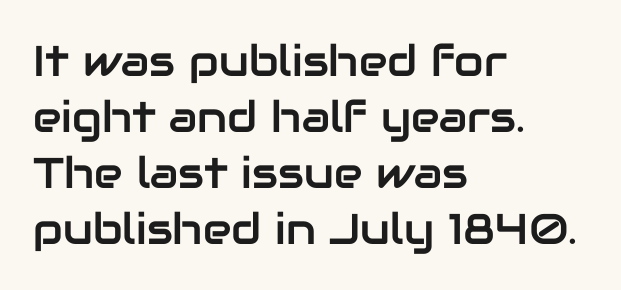
{"serif": "no", "italic": "no", "width": "normal", "stroke_contrast": "low", "x_height": "medium", "monospaced": "no", "underline": "no", "align": "left", "line_spacing": "normal", "line_spacing_ratio": 1.3, "letter_spacing": "normal", "letter_spacing_em": 0.0, "glyph_px": 43}
